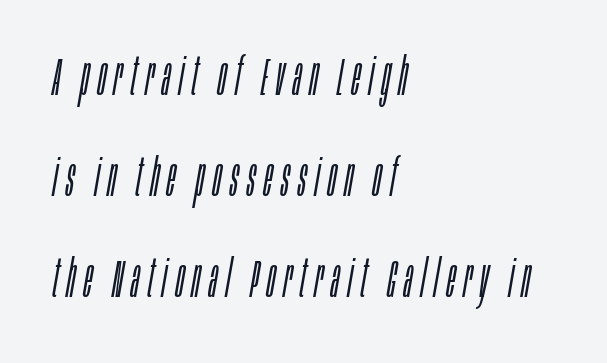
Compared with a centered layout, this one pins lines to the left instead. One glance says open: line gaps are wider than usual. The passage shown is typed in a proportional face where columns would drift. Is the type slanted? Yes — the strokes lean at a clear angle. Nothing heavy about these letters — not bold at all. Anything drawn beneath the words? Only blank space.
